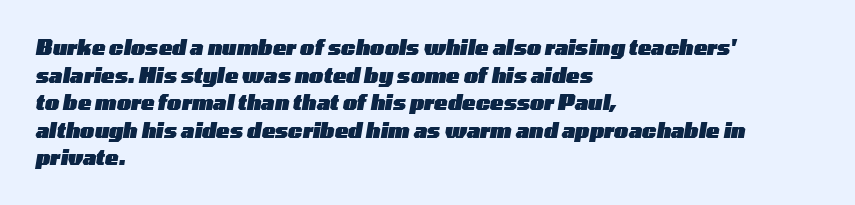
You could call the tracking neutral — neither tight nor loose. Reading down the column, the eye jumps a familiar distance to each next line. Italic: yes, the glyphs are oblique. Glance below the letters and you will spot only blank space.
